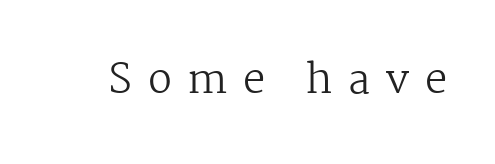
The image shows 40 px regular-weight serif type, upright; set unusually wide letter spacing (+0.39 em), not underlined; medium stroke contrast and a medium x-height.
